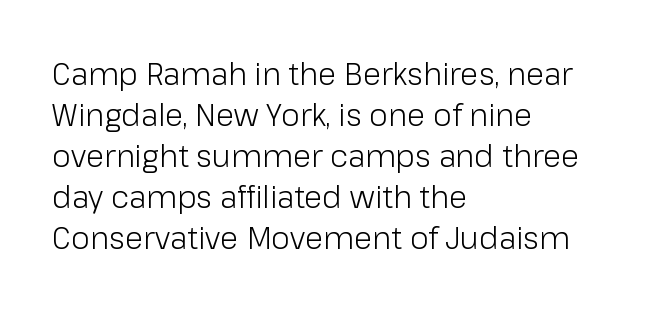
The image shows 30 px light sans-serif type, upright; set left-aligned, normal line spacing (1.37x), normal letter spacing, not underlined; low stroke contrast and a medium x-height.
